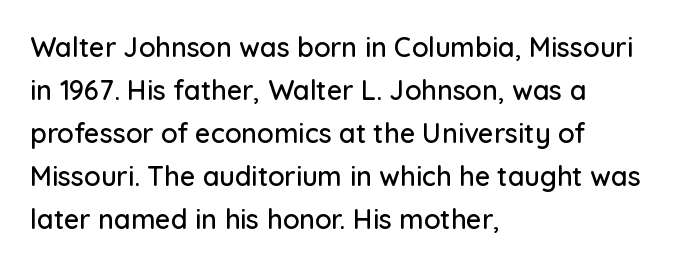
Q: Is the text italic (slanted)? A: No, it is upright.
Q: Is the text underlined? A: No.
Q: How is the paragraph aligned? A: Left-aligned.
Q: Is the spacing between letters normal or unusually wide? A: Normal.
Q: Is the spacing between lines tight, normal or loose? A: Normal.
